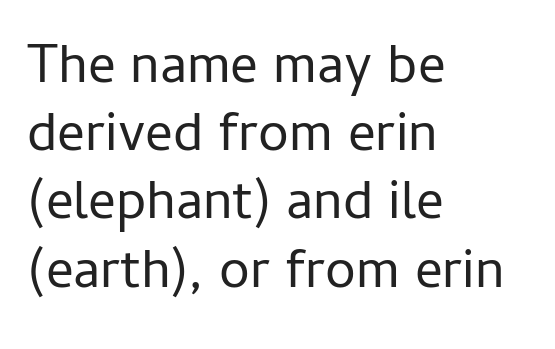
Character widths vary here, with narrow letters taking less room than wide ones. Stroke terminals: plain, sans-serif. Do the letters lean? They stand straight. Line starts are locked; line ends wander.
